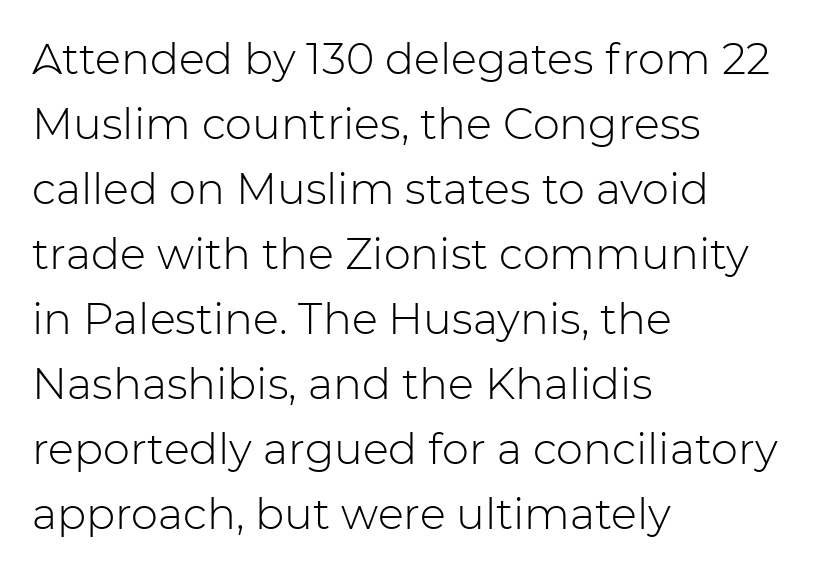
The image shows 43 px light sans-serif type, upright; set left-aligned, normal line spacing (1.51x), normal letter spacing, not underlined; low stroke contrast and a medium x-height.
